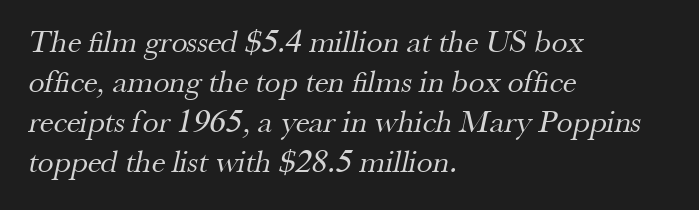
Q: Is the text bold? A: No.
Q: Is the typeface a serif or a sans-serif typeface? A: Serif.
Q: Is the text underlined? A: No.
Q: How is the paragraph aligned? A: Left-aligned.
Q: Is the spacing between letters normal or unusually wide? A: Normal.
Q: Is the spacing between lines tight, normal or loose? A: Normal.
Q: Width (condensed, normal, or wide)? A: Normal.
Q: Stroke contrast? A: Medium.
Q: x-height? A: Small.
Q: Monospaced? A: No.
